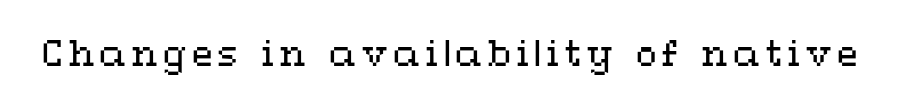
The image shows 34 px regular-weight, wide type, upright; set not underlined; medium stroke contrast and a medium x-height.
